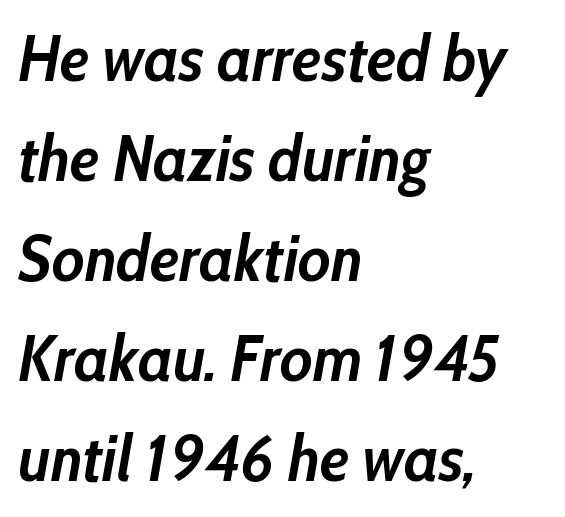
Is the block centered? No — it sits flush against the left margin. A full-strength bold gives these letters their thick strokes. Is this a fixed-width face? No — the glyphs have proportional, varying widths. Tall strokes in this sample are angled rather than plumb. Quick note: underline off. Observe the ordinary spacing: letters are neighbours, not strangers.
